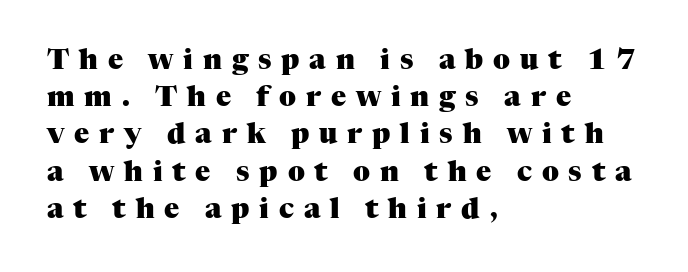
The image shows 28 px heavy serif type, upright; set left-aligned, normal line spacing (1.33x), unusually wide letter spacing (+0.35 em), not underlined; medium stroke contrast and a medium x-height.
